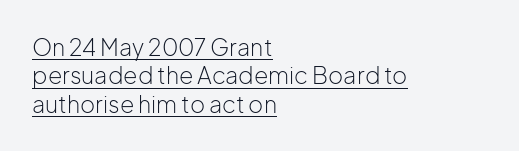
{"italic": "no", "bold": "no", "underline": "yes", "align": "left", "line_spacing_ratio": 1.23, "letter_spacing": "normal", "letter_spacing_em": 0.0, "glyph_px": 23}
